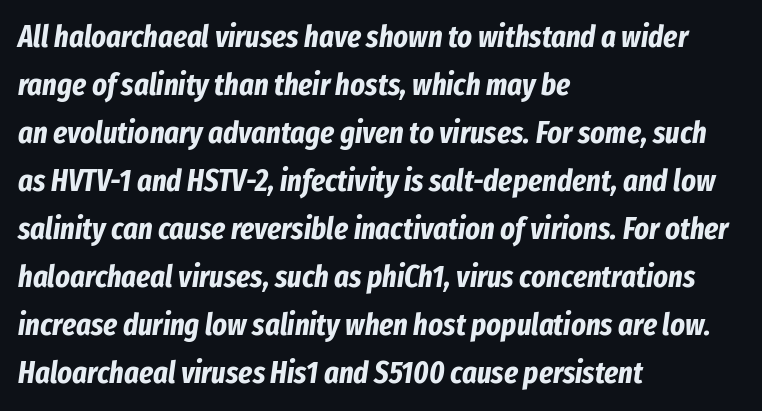
{"italic": "yes", "lean": "right", "slant_degrees": 8, "bold": "yes", "weight": "bold", "width": "condensed", "stroke_contrast": "low", "x_height": "medium", "monospaced": "no", "underline": "no", "align": "left", "line_spacing": "normal", "line_spacing_ratio": 1.55, "letter_spacing": "normal", "letter_spacing_em": 0.0, "glyph_px": 31}
